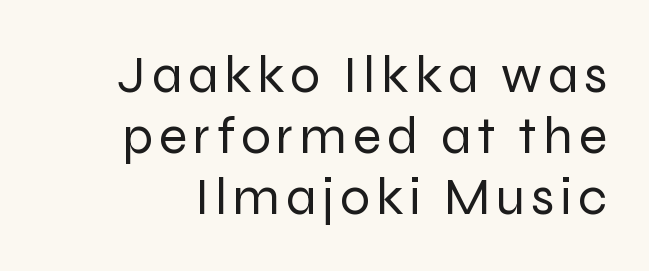
Q: Is the text bold? A: No.
Q: Is the text italic (slanted)? A: No, it is upright.
Q: Is the typeface a serif or a sans-serif typeface? A: Sans-serif.
Q: Is the text underlined? A: No.
Q: Is the spacing between lines tight, normal or loose? A: Tight.
Q: Width (condensed, normal, or wide)? A: Normal.
Q: Stroke contrast? A: Low.
Q: x-height? A: Medium.
Q: Monospaced? A: No.
